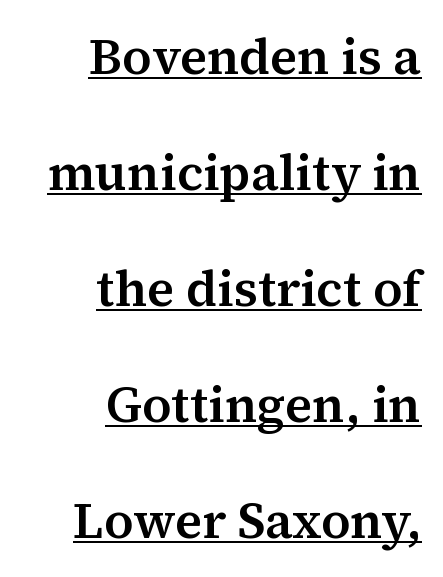
The image shows 50 px serif type, upright; set right-aligned, loose line spacing (2.32x), normal letter spacing, underlined; medium stroke contrast and a medium x-height.
